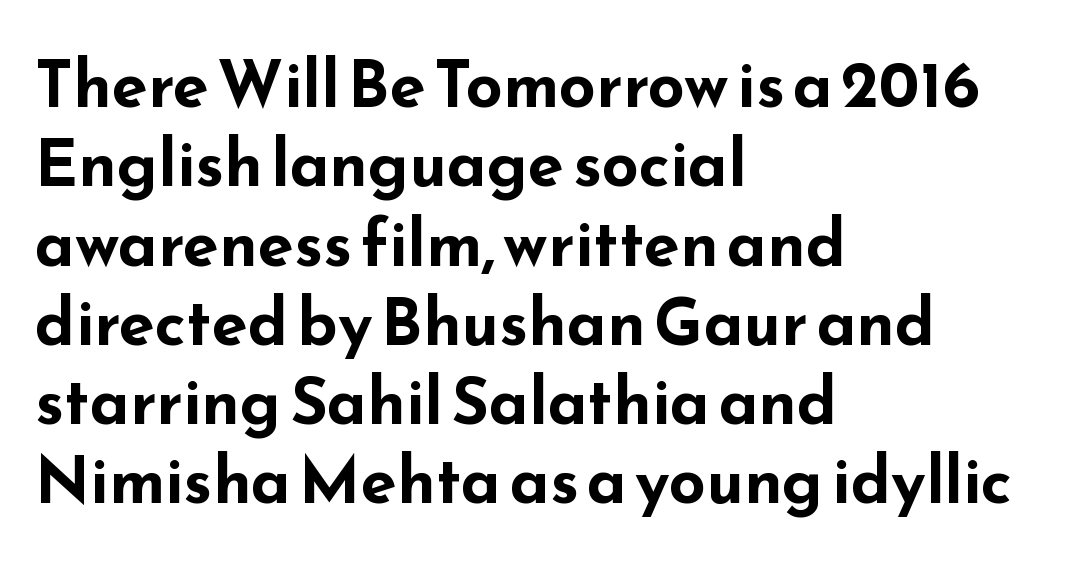
{"serif": "no", "italic": "no", "bold": "yes", "weight": "bold", "width": "wide", "stroke_contrast": "low", "x_height": "small", "monospaced": "no", "underline": "no", "align": "left", "line_spacing_ratio": 1.22, "letter_spacing": "normal", "letter_spacing_em": 0.0, "glyph_px": 65}
